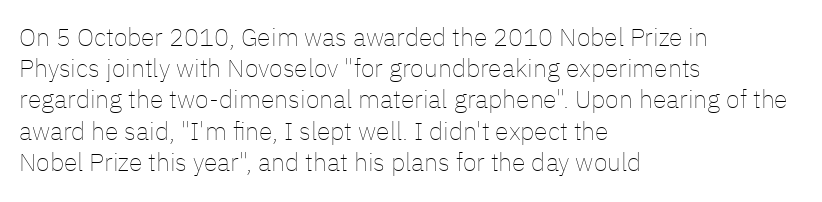
Q: Is the text bold? A: No.
Q: Is the text italic (slanted)? A: No, it is upright.
Q: Is the text underlined? A: No.
Q: How is the paragraph aligned? A: Left-aligned.
Q: Is the spacing between letters normal or unusually wide? A: Normal.
Q: Is the spacing between lines tight, normal or loose? A: Normal.
